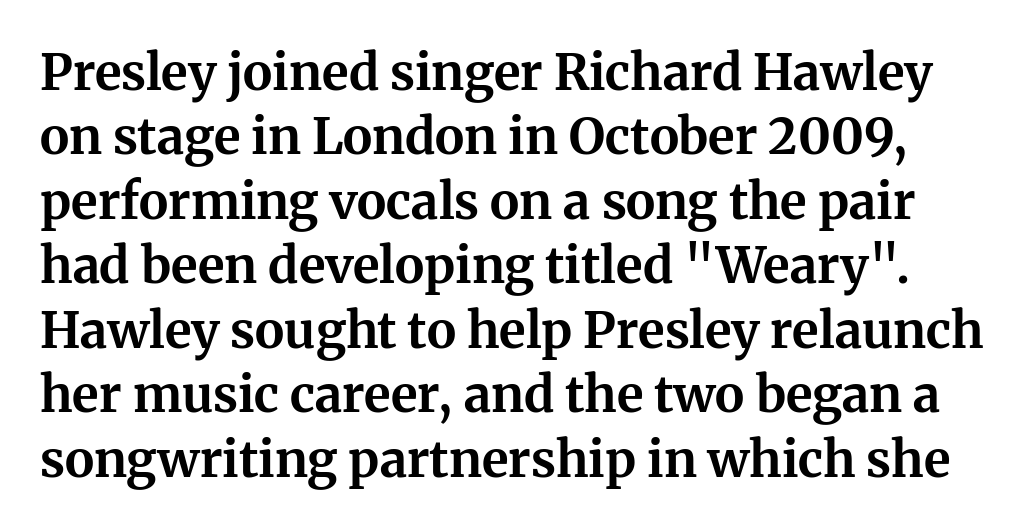
The image shows 50 px bold serif type, upright; set normal line spacing (1.29x), normal letter spacing, not underlined; medium stroke contrast and a medium x-height.
